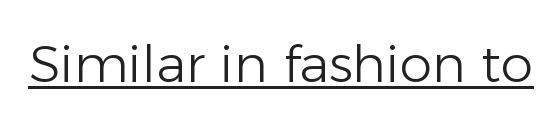
No letter is thick-stroked: the sample isn't bold. Notice how a bar underscores the lettering throughout. Do the characters align in a grid? No, the font is proportional. The lettering holds an erect, upright posture throughout. I'd call this a sans setting — the letters go barefoot. The tracking reads as untouched default to a designer's eye.
